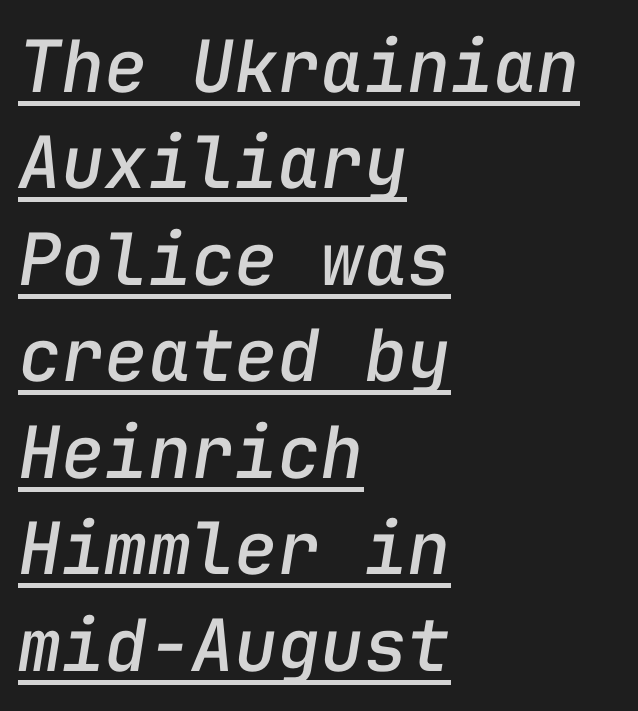
{"italic": "yes", "lean": "right", "slant_degrees": 9, "width": "normal", "stroke_contrast": "low", "x_height": "medium", "monospaced": "yes", "underline": "yes", "align": "left", "line_spacing": "normal", "line_spacing_ratio": 1.34, "letter_spacing": "normal", "letter_spacing_em": 0.0, "glyph_px": 72}
